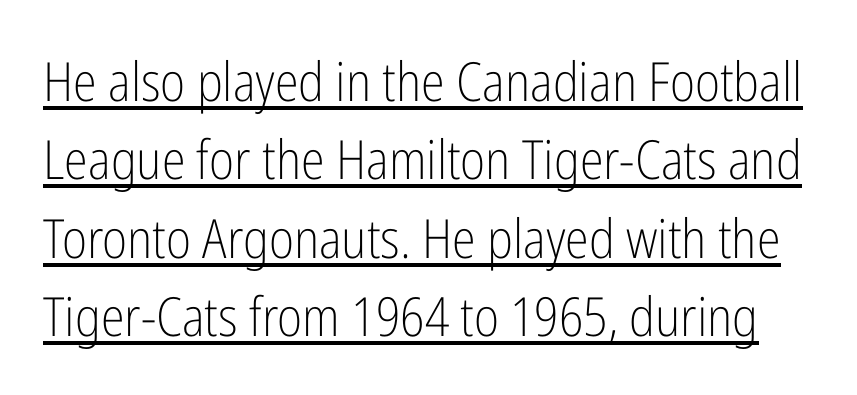
{"serif": "no", "italic": "no", "bold": "no", "weight": "light", "width": "condensed", "stroke_contrast": "low", "x_height": "medium", "monospaced": "no", "underline": "yes", "line_spacing": "normal", "line_spacing_ratio": 1.45, "letter_spacing": "normal", "letter_spacing_em": 0.0, "glyph_px": 54}
